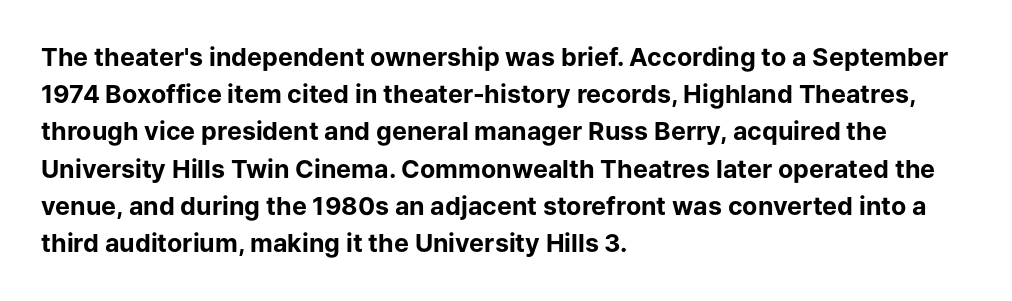
{"italic": "no", "bold": "yes", "underline": "no", "align": "left", "line_spacing": "normal", "line_spacing_ratio": 1.49, "letter_spacing": "normal", "letter_spacing_em": 0.0, "glyph_px": 25}
